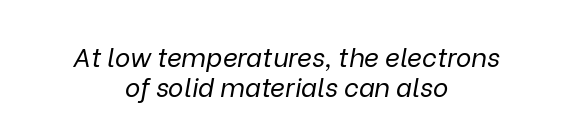
{"italic": "yes", "lean": "right", "slant_degrees": 9, "bold": "no", "underline": "no", "align": "center", "line_spacing_ratio": 1.16, "letter_spacing": "normal", "letter_spacing_em": 0.0, "glyph_px": 26}
